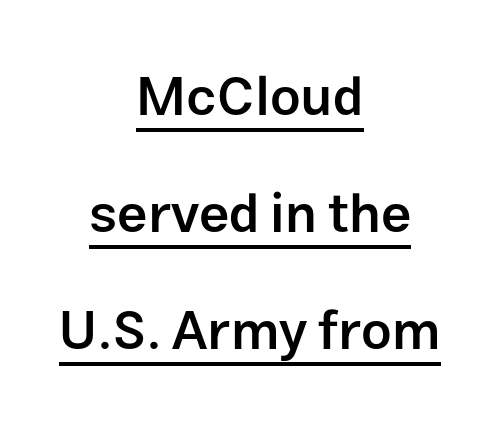
{"serif": "no", "italic": "no", "bold": "semi", "weight": "semibold", "width": "normal", "stroke_contrast": "low", "x_height": "medium", "monospaced": "no", "underline": "yes", "align": "center", "line_spacing": "loose", "line_spacing_ratio": 2.17, "letter_spacing": "normal", "letter_spacing_em": 0.0, "glyph_px": 54}
